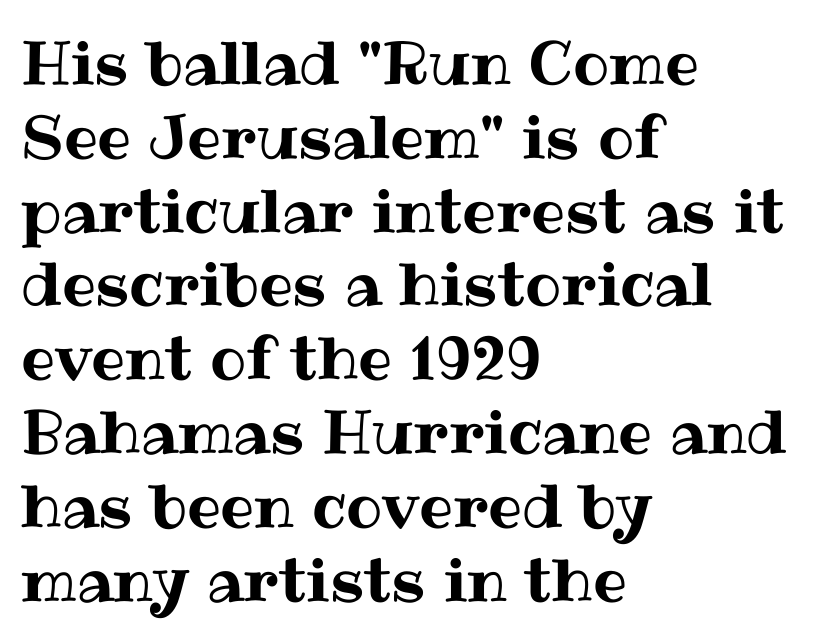
{"italic": "no", "width": "normal", "stroke_contrast": "medium", "x_height": "medium", "monospaced": "no", "underline": "no", "align": "left", "line_spacing_ratio": 1.23, "letter_spacing": "normal", "letter_spacing_em": 0.0, "glyph_px": 60}
